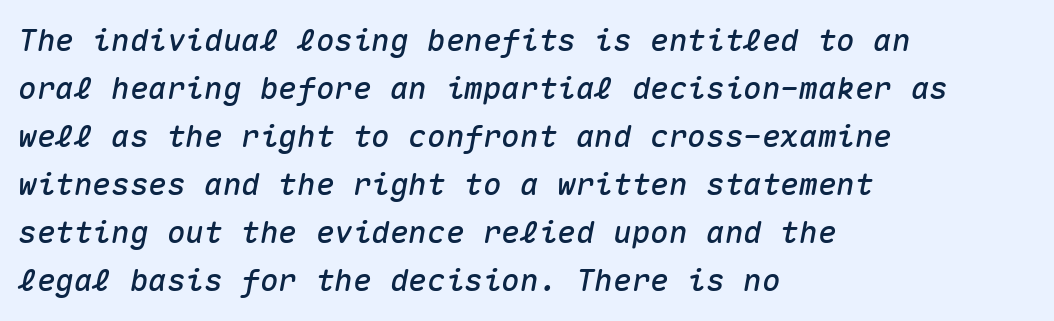
{"italic": "yes", "lean": "right", "slant_degrees": 10, "width": "normal", "stroke_contrast": "medium", "x_height": "medium", "monospaced": "yes", "underline": "no", "align": "left", "line_spacing": "normal", "line_spacing_ratio": 1.55, "letter_spacing": "normal", "letter_spacing_em": 0.0, "glyph_px": 31}
